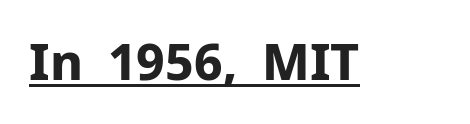
The image shows 50 px bold sans-serif type, upright; set normal letter spacing, underlined; low stroke contrast and a medium x-height.
